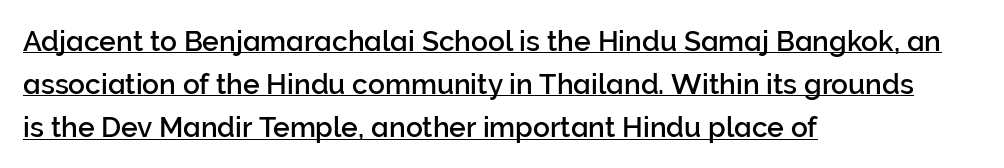
The image shows 28 px sans-serif type, upright; set left-aligned, normal line spacing (1.54x), normal letter spacing, underlined; low stroke contrast and a medium x-height.
